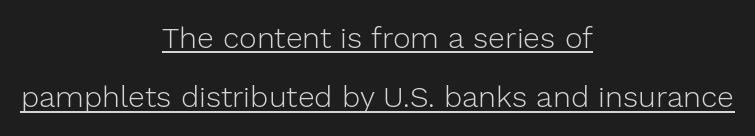
No chunkiness to these letters — they're not bold. The letters stand upright; this is a roman face. A typesetter would call this proportional, since set widths differ per character. What stands out about the letter spacing? Nothing — it is the standard amount. The rendering positions every line midway between the sides. The leading is generous, giving the passage an open texture.
